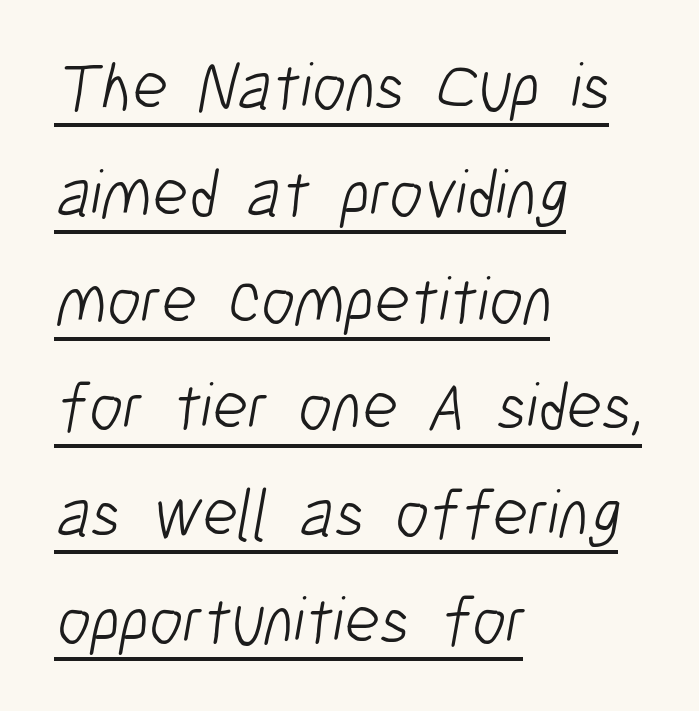
The typesetting does not lean heavy: it is not bold. These lines sit exactly where default settings would place them. Leftover space on each line is placed entirely after the last word. Each letter keeps its own natural width here, so spacing adapts to shape. The string is rendered with underlining switched on. Default kerning and tracking; the words read as compact shapes.
